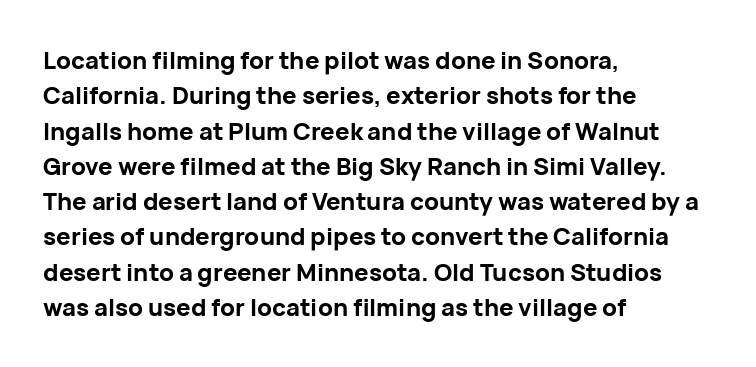
The image shows 24 px bold type, upright; set left-aligned, normal line spacing (1.47x), normal letter spacing, not underlined.
